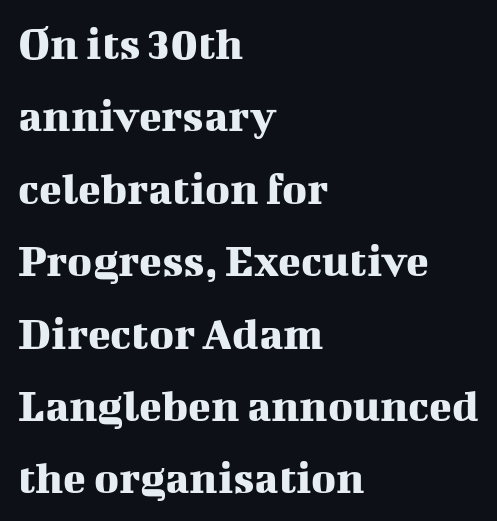
The vertical gap from one line to the next is medium. Every stem runs plumb, perpendicular to the baseline. Teacher's note: observe the even left margin — that is flush-left alignment. Each row of text sits above clean, open space. Do the characters align in a grid? No, the font is proportional.
